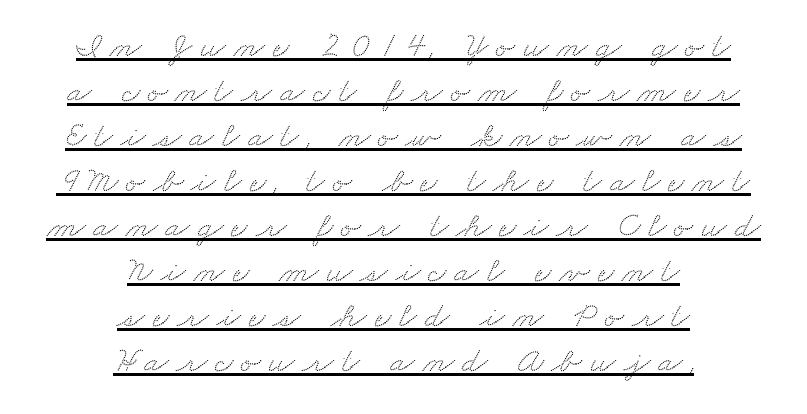
The image shows 36 px wide serif type; set centered, normal line spacing (1.25x), unusually wide letter spacing (+0.22 em), underlined; medium stroke contrast and a small x-height.
